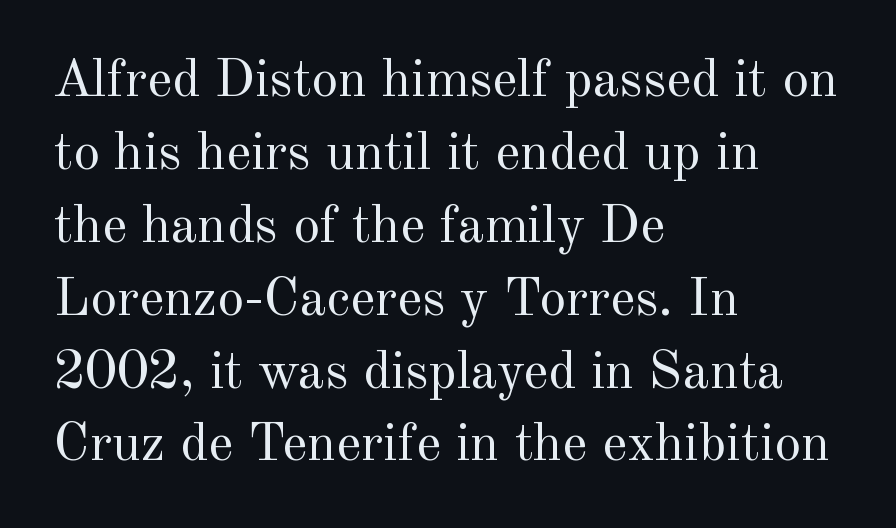
The space between consecutive lines is moderate. Looks like regular typesetting: each glyph gets only the width it needs. Short note: letters normally spaced. These glyphs show unthickened strokes, regular width or finer. Letters rest on an invisible, unmarked baseline.
